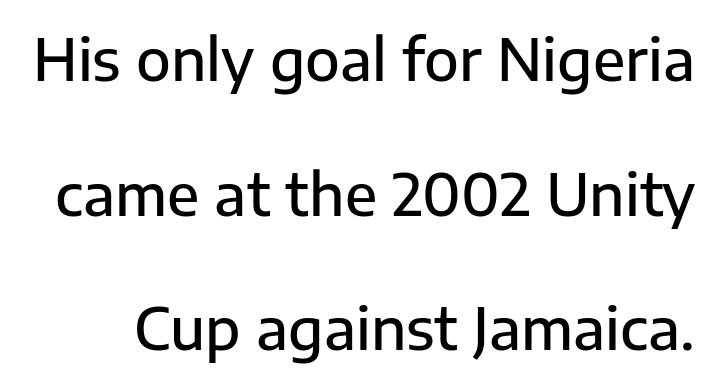
The image shows 57 px semibold sans-serif type, upright; set loose line spacing (2.36x), normal letter spacing, not underlined; low stroke contrast and a medium x-height.
